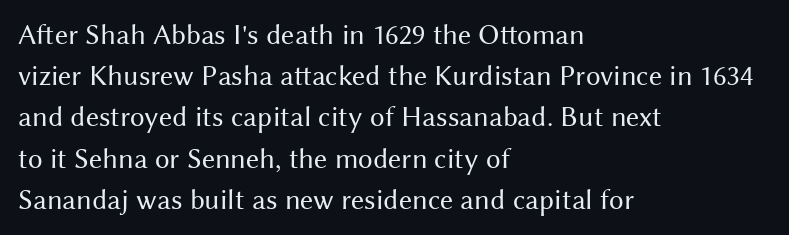
Q: Is the text bold? A: No.
Q: Is the text italic (slanted)? A: No, it is upright.
Q: Is the typeface a serif or a sans-serif typeface? A: Sans-serif.
Q: Is the text underlined? A: No.
Q: How is the paragraph aligned? A: Left-aligned.
Q: Is the spacing between letters normal or unusually wide? A: Normal.
Q: Is the spacing between lines tight, normal or loose? A: Normal.
Q: Width (condensed, normal, or wide)? A: Normal.
Q: Stroke contrast? A: Medium.
Q: x-height? A: Medium.
Q: Monospaced? A: No.
